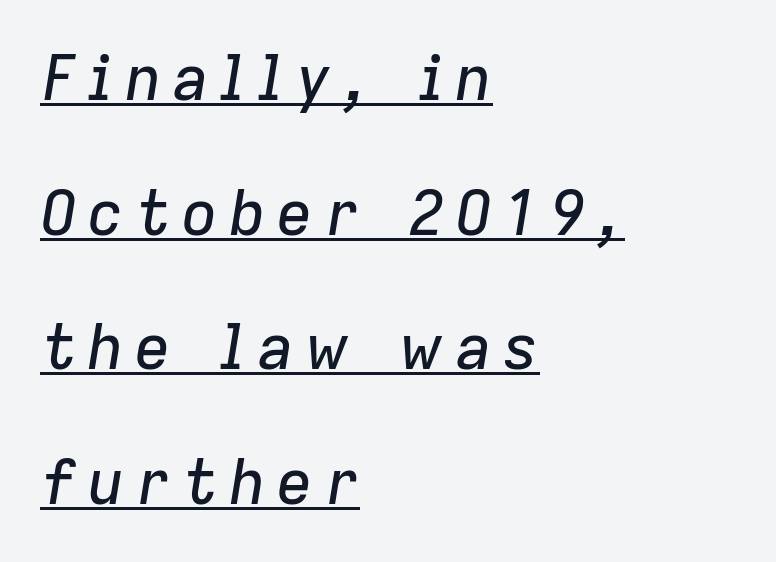
The rendering uses the underline text-decoration. Summary of vertical rhythm: relaxed, with wide interline spacing. The lettering tilts uniformly, giving the passage an italic look. Character widths vary here, with narrow letters taking less room than wide ones.
